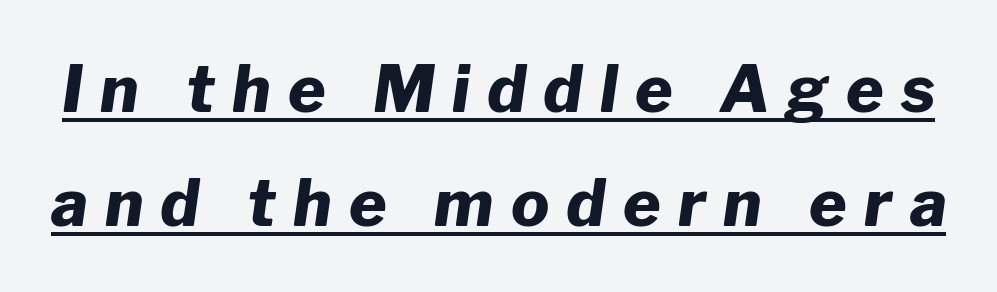
{"italic": "yes", "lean": "right", "slant_degrees": 8, "bold": "yes", "weight": "heavy", "width": "normal", "stroke_contrast": "low", "x_height": "medium", "monospaced": "no", "underline": "yes", "line_spacing_ratio": 1.78, "letter_spacing": "wide", "letter_spacing_em": 0.27, "glyph_px": 64}
